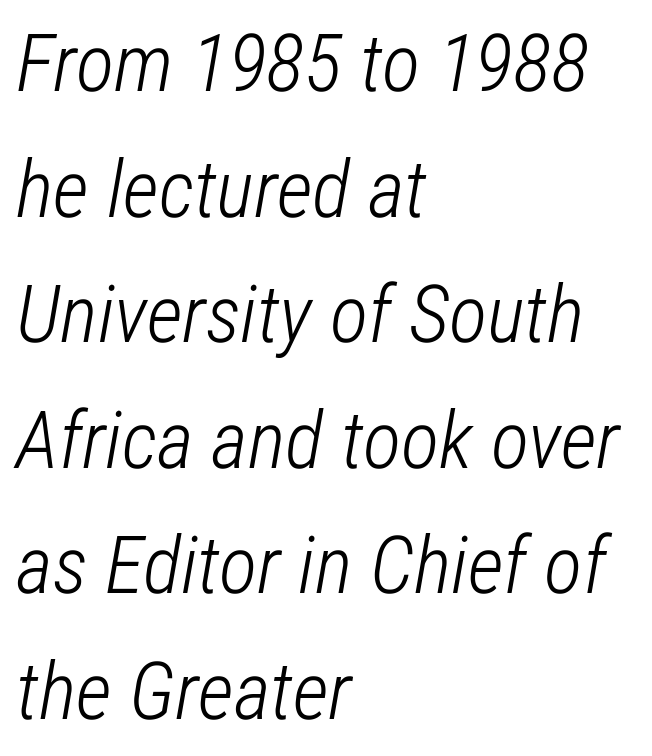
{"italic": "yes", "lean": "right", "slant_degrees": 12, "bold": "no", "weight": "light", "width": "condensed", "stroke_contrast": "low", "x_height": "medium", "monospaced": "no", "underline": "no", "align": "left", "line_spacing": "normal", "line_spacing_ratio": 1.57, "letter_spacing": "normal", "letter_spacing_em": 0.0, "glyph_px": 80}
